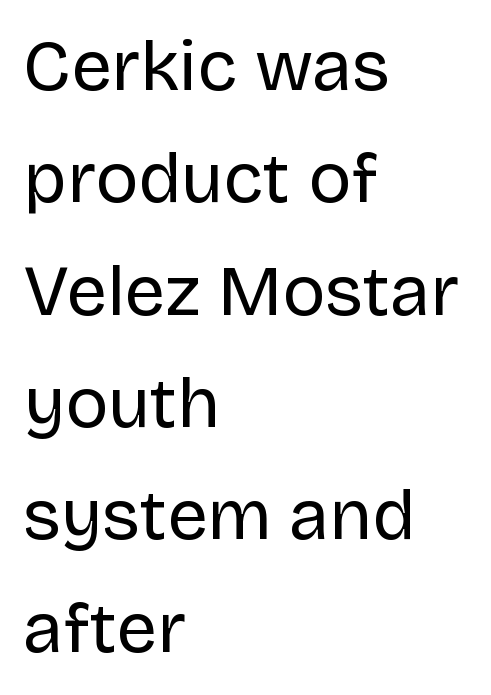
Q: Is the text bold? A: No.
Q: Is the text italic (slanted)? A: No, it is upright.
Q: Is the typeface a serif or a sans-serif typeface? A: Sans-serif.
Q: Is the text underlined? A: No.
Q: How is the paragraph aligned? A: Left-aligned.
Q: Is the spacing between letters normal or unusually wide? A: Normal.
Q: Is the spacing between lines tight, normal or loose? A: Normal.
Q: Width (condensed, normal, or wide)? A: Normal.
Q: Stroke contrast? A: Low.
Q: x-height? A: Large.
Q: Monospaced? A: No.
